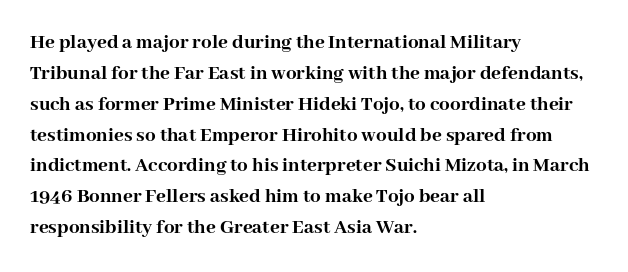
Q: Is the text bold? A: Yes.
Q: Is the text italic (slanted)? A: No, it is upright.
Q: Is the text underlined? A: No.
Q: How is the paragraph aligned? A: Left-aligned.
Q: Is the spacing between letters normal or unusually wide? A: Normal.
Q: Is the spacing between lines tight, normal or loose? A: Normal.
